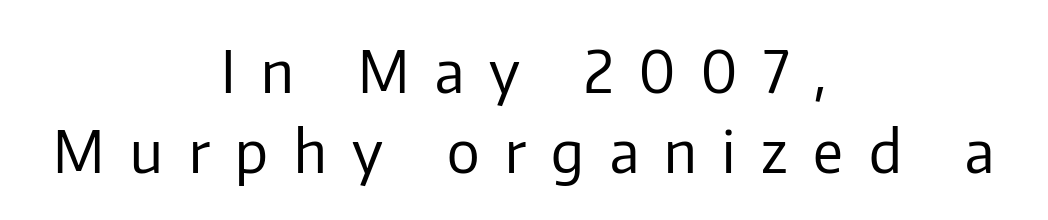
{"serif": "no", "italic": "no", "bold": "no", "weight": "regular", "width": "normal", "stroke_contrast": "low", "x_height": "medium", "monospaced": "no", "underline": "no", "align": "center", "line_spacing": "normal", "line_spacing_ratio": 1.38, "letter_spacing": "wide", "letter_spacing_em": 0.44, "glyph_px": 58}
